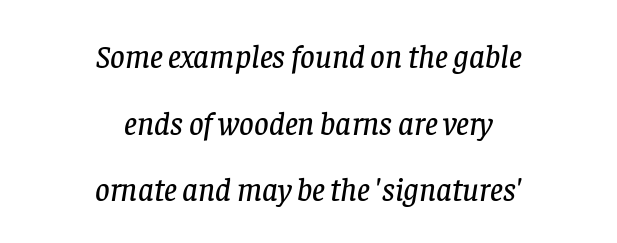
Q: Is the text italic (slanted)? A: Yes, it leans right by about 8 degrees.
Q: Is the typeface a serif or a sans-serif typeface? A: Serif.
Q: Is the text underlined? A: No.
Q: How is the paragraph aligned? A: Centered.
Q: Is the spacing between letters normal or unusually wide? A: Normal.
Q: Is the spacing between lines tight, normal or loose? A: Loose.
Q: Width (condensed, normal, or wide)? A: Normal.
Q: Stroke contrast? A: Low.
Q: x-height? A: Large.
Q: Monospaced? A: No.
